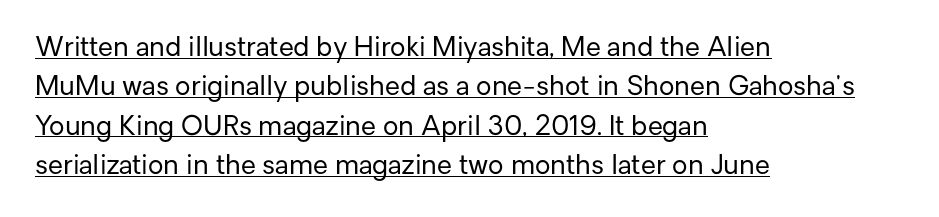
{"italic": "no", "bold": "no", "underline": "yes", "align": "left", "line_spacing": "normal", "line_spacing_ratio": 1.46, "letter_spacing": "normal", "letter_spacing_em": 0.0, "glyph_px": 27}
